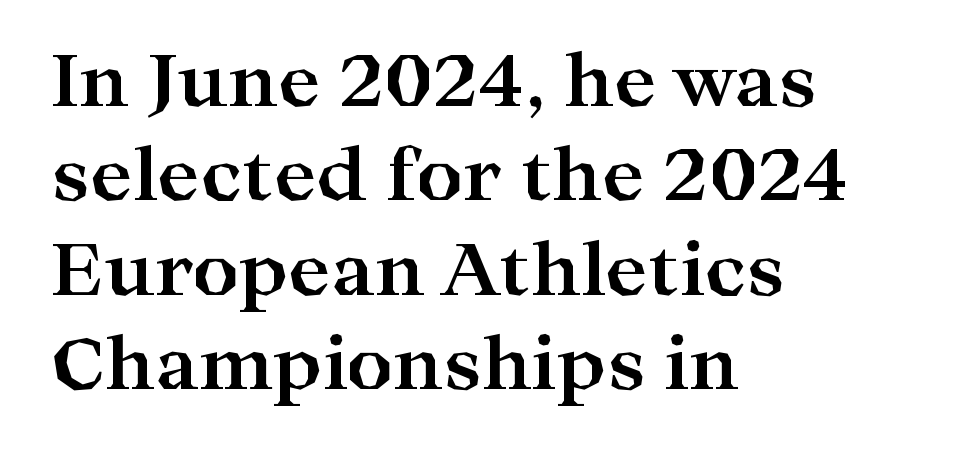
{"serif": "yes", "italic": "no", "bold": "yes", "weight": "bold", "width": "wide", "stroke_contrast": "high", "x_height": "medium", "monospaced": "no", "underline": "no", "align": "left", "line_spacing": "normal", "line_spacing_ratio": 1.31, "letter_spacing": "normal", "letter_spacing_em": 0.0, "glyph_px": 72}
